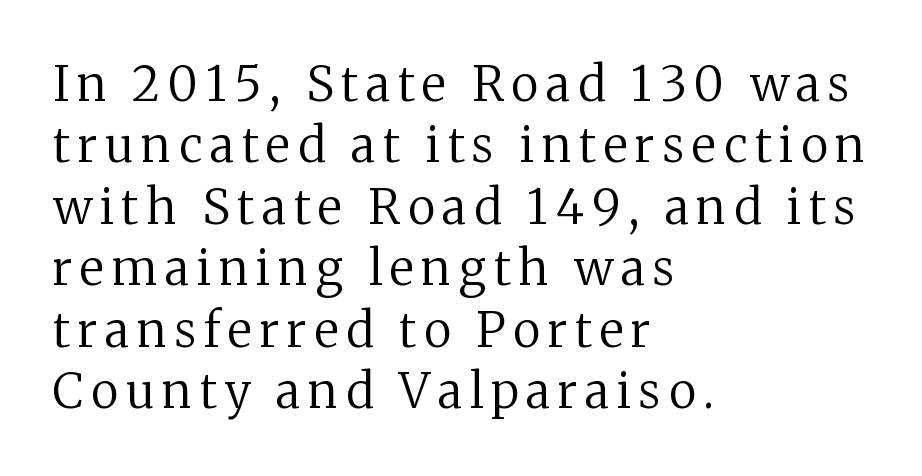
The image shows 48 px regular-weight serif type, upright; set left-aligned, normal line spacing (1.28x), not underlined; medium stroke contrast and a medium x-height.
